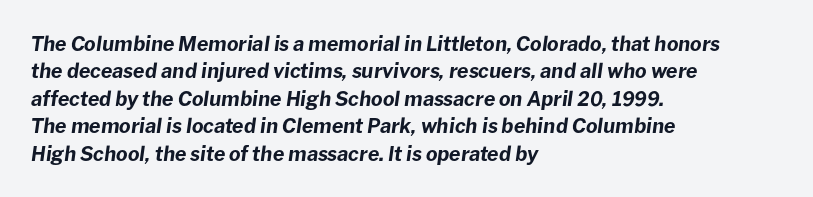
The image shows 20 px bold type, italic (leaning right); set left-aligned, normal line spacing (1.37x), normal letter spacing, not underlined.
